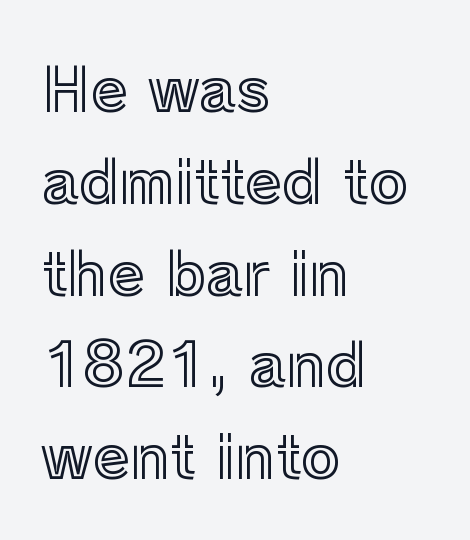
This is roman type, the default non-slanted kind. The foot of each line stays bare and open. The face used here is proportionally spaced, like ordinary book or web type. The rows are spaced the way most documents space them.
